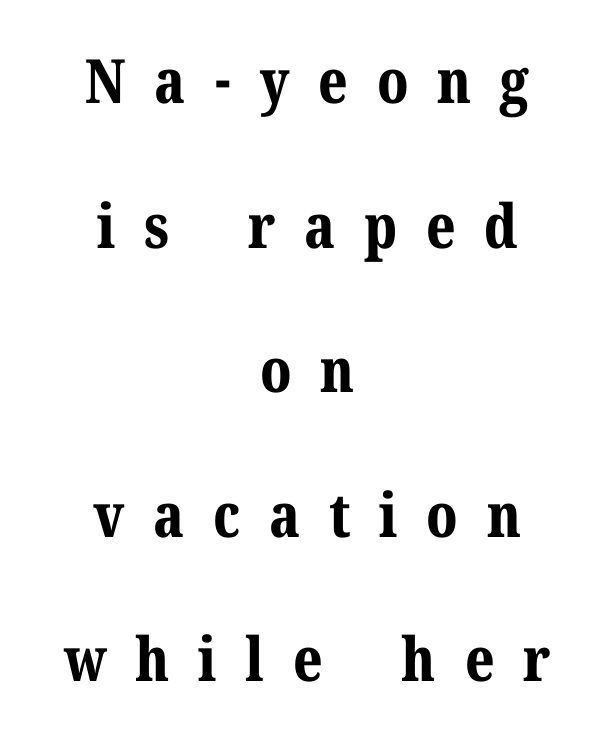
Q: Is the text bold? A: Yes.
Q: Is the text italic (slanted)? A: No, it is upright.
Q: Is the typeface a serif or a sans-serif typeface? A: Serif.
Q: Is the text underlined? A: No.
Q: How is the paragraph aligned? A: Centered.
Q: Is the spacing between letters normal or unusually wide? A: Unusually wide.
Q: Is the spacing between lines tight, normal or loose? A: Loose.
Q: Width (condensed, normal, or wide)? A: Normal.
Q: Stroke contrast? A: Medium.
Q: x-height? A: Medium.
Q: Monospaced? A: No.
